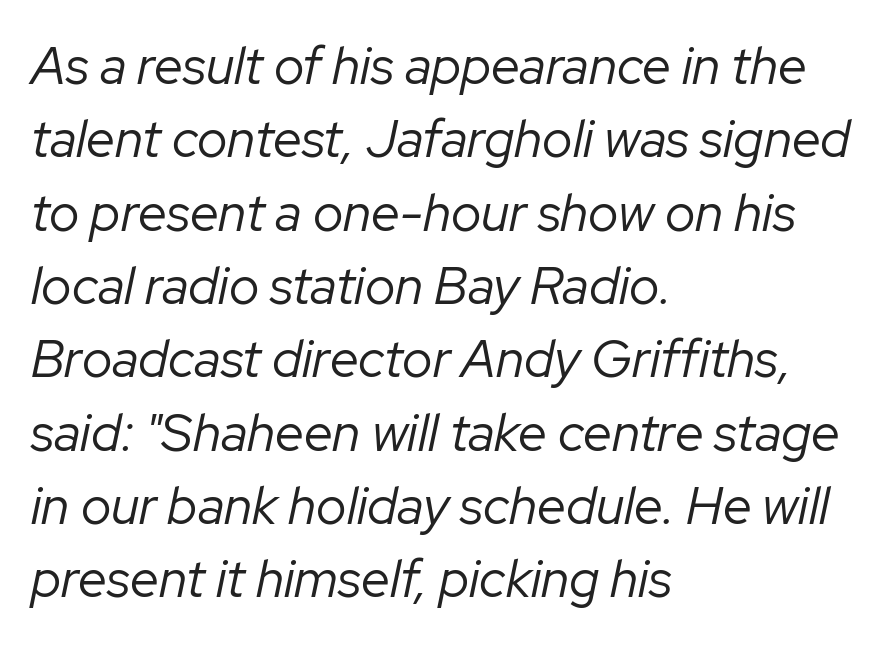
{"italic": "yes", "lean": "right", "slant_degrees": 12, "bold": "no", "weight": "regular", "width": "normal", "stroke_contrast": "low", "x_height": "medium", "monospaced": "no", "underline": "no", "align": "left", "line_spacing": "normal", "line_spacing_ratio": 1.41, "letter_spacing": "normal", "letter_spacing_em": 0.0, "glyph_px": 52}
